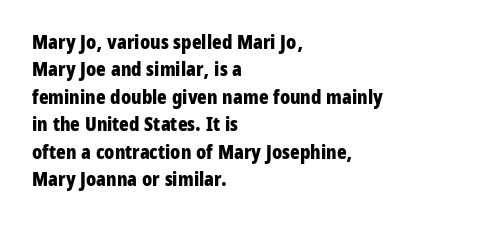
The image shows 20 px bold type, upright; set left-aligned, normal line spacing (1.37x), normal letter spacing, not underlined.
